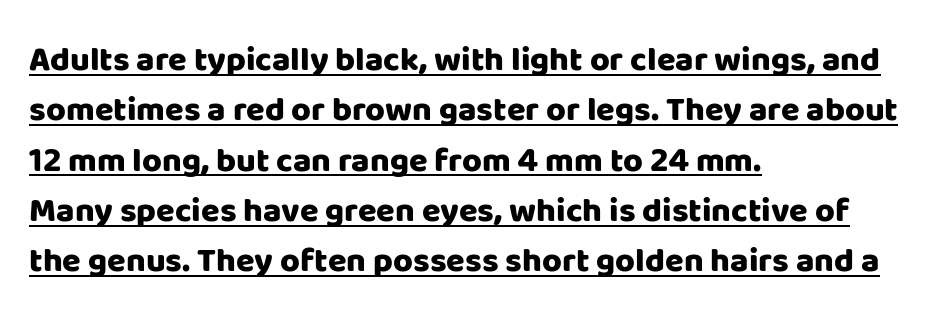
{"serif": "no", "italic": "no", "bold": "yes", "weight": "heavy", "width": "normal", "stroke_contrast": "low", "x_height": "large", "monospaced": "no", "underline": "yes", "align": "left", "line_spacing": "normal", "line_spacing_ratio": 1.48, "letter_spacing": "normal", "letter_spacing_em": 0.0, "glyph_px": 34}
